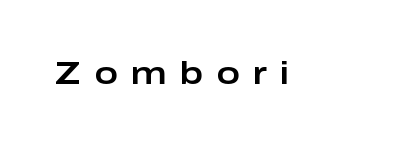
The image shows 32 px wide sans-serif type, upright; set unusually wide letter spacing (+0.4 em), not underlined; low stroke contrast and a medium x-height.
